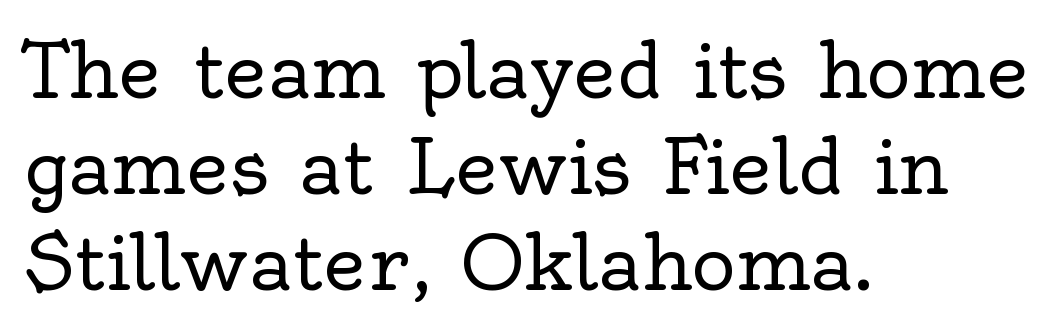
{"serif": "yes", "italic": "no", "bold": "no", "weight": "regular", "width": "normal", "x_height": "small", "monospaced": "no", "underline": "no", "align": "left", "line_spacing": "normal", "line_spacing_ratio": 1.28, "letter_spacing": "normal", "letter_spacing_em": 0.0, "glyph_px": 75}
